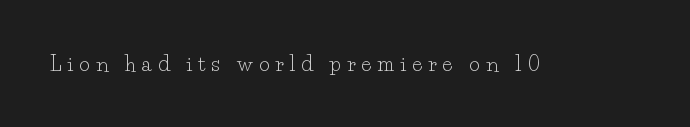
Q: Is the text bold? A: No.
Q: Is the text italic (slanted)? A: No, it is upright.
Q: Is the text underlined? A: No.
Q: Is the spacing between letters normal or unusually wide? A: Unusually wide.
